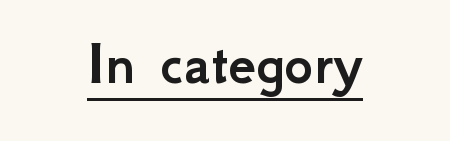
Q: Is the text italic (slanted)? A: No, it is upright.
Q: Is the typeface a serif or a sans-serif typeface? A: Sans-serif.
Q: Is the text underlined? A: Yes.
Q: Is the spacing between letters normal or unusually wide? A: Normal.
Q: Width (condensed, normal, or wide)? A: Normal.
Q: Stroke contrast? A: Low.
Q: x-height? A: Small.
Q: Monospaced? A: No.
